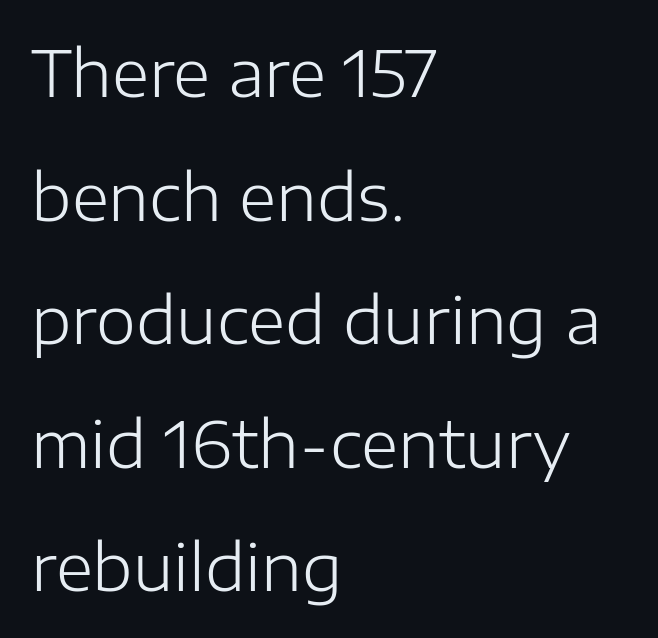
{"serif": "no", "italic": "no", "bold": "no", "weight": "light", "width": "normal", "stroke_contrast": "low", "x_height": "medium", "monospaced": "no", "underline": "no", "align": "left", "line_spacing": "loose", "line_spacing_ratio": 1.93, "letter_spacing": "normal", "letter_spacing_em": 0.0, "glyph_px": 64}
